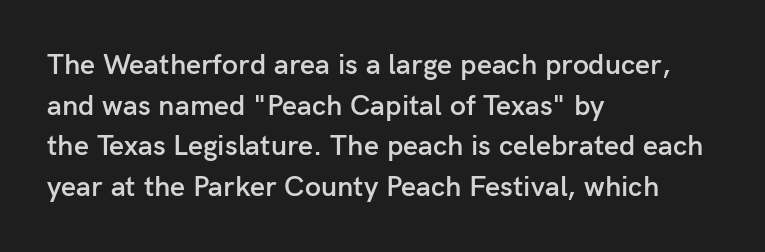
This sample has the flowing, uneven cadence of proportional lettering. Visually the block forms a straight wall on the left and a jagged coastline on the right. Interline gaps are of average width in this sample. Font category for this specimen: sans-serif. Is the type bold? Partly — it's a semibold, heavier than regular but not fully bold. Notice how the stems are strictly vertical — no italics here.
